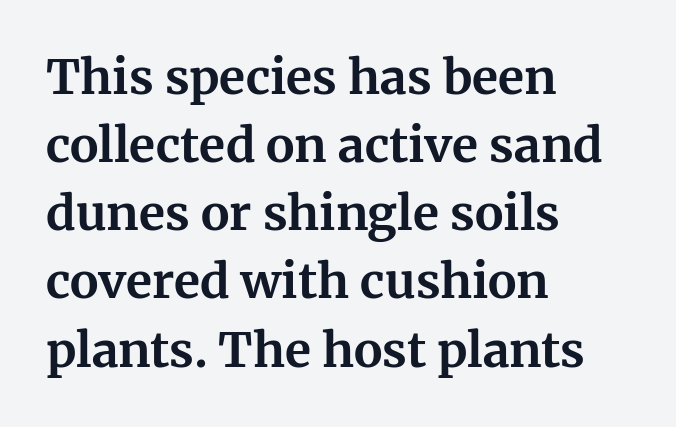
{"serif": "yes", "italic": "no", "bold": "yes", "weight": "bold", "width": "normal", "stroke_contrast": "medium", "x_height": "medium", "monospaced": "no", "underline": "no", "align": "left", "line_spacing": "normal", "line_spacing_ratio": 1.42, "letter_spacing": "normal", "letter_spacing_em": 0.0, "glyph_px": 48}
